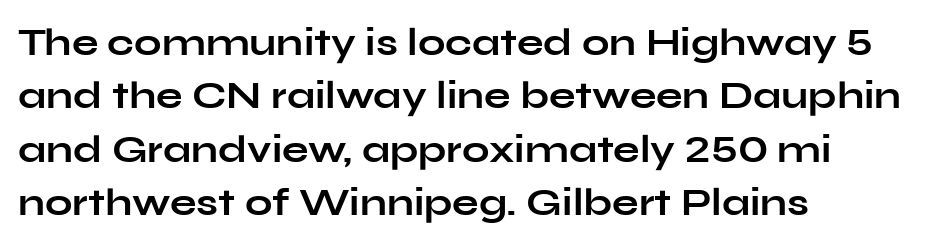
The image shows 39 px bold, wide sans-serif type, upright; set left-aligned, normal line spacing (1.37x), normal letter spacing, not underlined; low stroke contrast and a medium x-height.
